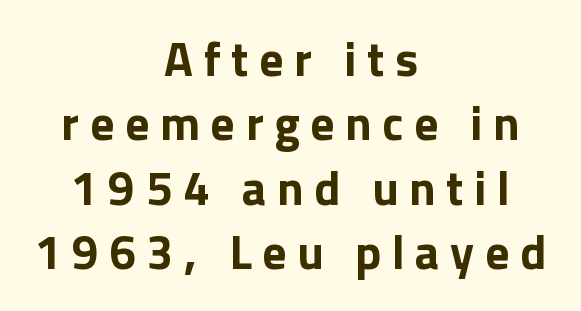
Q: Is the text bold? A: Yes.
Q: Is the text italic (slanted)? A: No, it is upright.
Q: Is the typeface a serif or a sans-serif typeface? A: Sans-serif.
Q: Is the text underlined? A: No.
Q: How is the paragraph aligned? A: Centered.
Q: Is the spacing between letters normal or unusually wide? A: Unusually wide.
Q: Is the spacing between lines tight, normal or loose? A: Normal.
Q: Width (condensed, normal, or wide)? A: Normal.
Q: Stroke contrast? A: Low.
Q: x-height? A: Medium.
Q: Monospaced? A: No.
